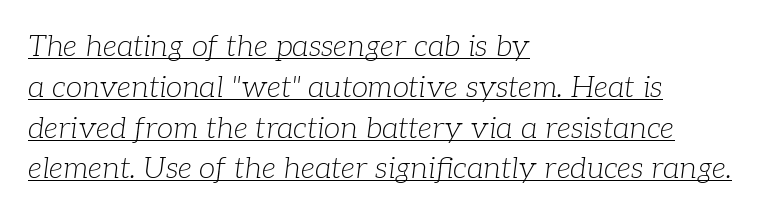
The image shows 30 px light serif type, italic (leaning right); set left-aligned, normal line spacing (1.36x), normal letter spacing, underlined; low stroke contrast and a medium x-height.
